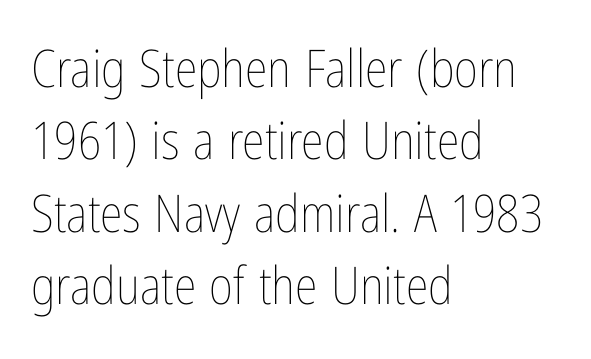
{"italic": "no", "bold": "no", "weight": "thin", "width": "condensed", "stroke_contrast": "low", "x_height": "medium", "monospaced": "no", "underline": "no", "align": "left", "line_spacing": "normal", "line_spacing_ratio": 1.39, "letter_spacing": "normal", "letter_spacing_em": 0.0, "glyph_px": 52}
